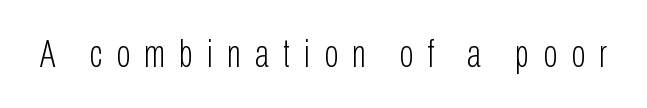
{"serif": "no", "italic": "no", "bold": "no", "weight": "light", "width": "condensed", "stroke_contrast": "low", "x_height": "medium", "monospaced": "no", "underline": "no", "letter_spacing": "wide", "letter_spacing_em": 0.37, "glyph_px": 38}
